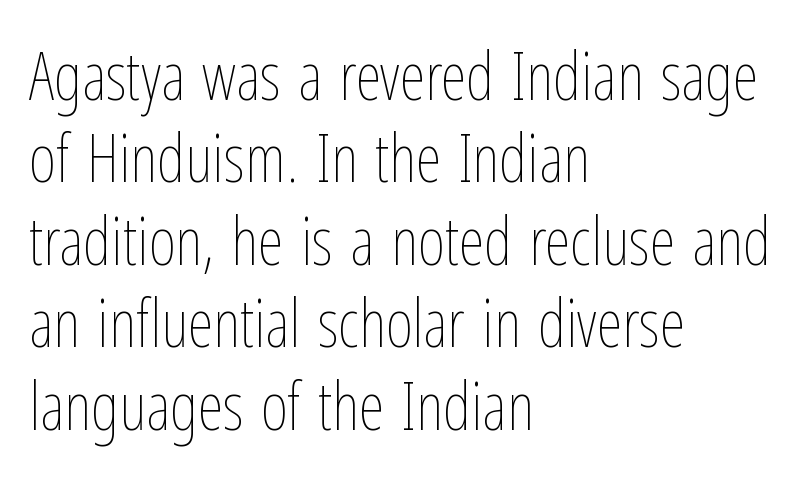
{"italic": "no", "bold": "no", "weight": "thin", "width": "condensed", "stroke_contrast": "low", "x_height": "medium", "monospaced": "no", "underline": "no", "align": "left", "line_spacing": "normal", "line_spacing_ratio": 1.25, "letter_spacing": "normal", "letter_spacing_em": 0.0, "glyph_px": 66}
